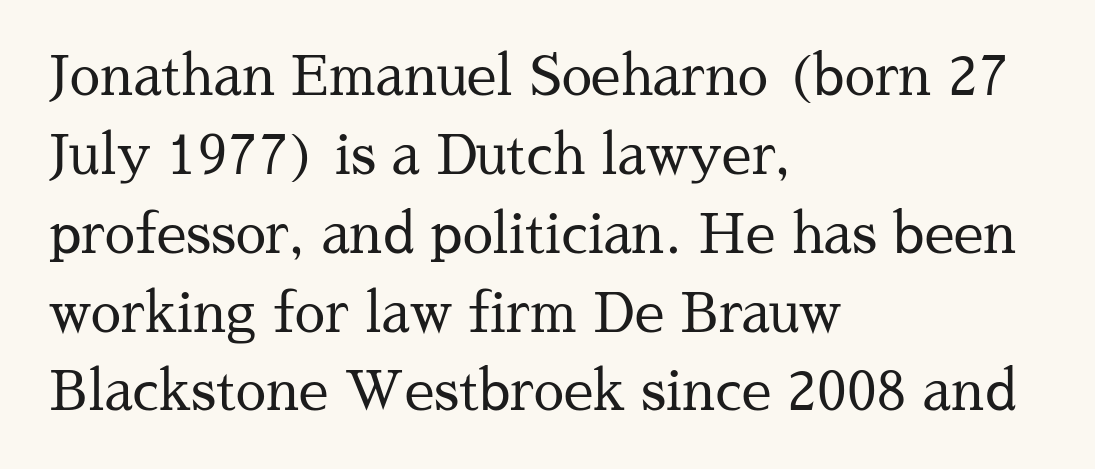
Q: Is the text bold? A: No.
Q: Is the text italic (slanted)? A: No, it is upright.
Q: Is the typeface a serif or a sans-serif typeface? A: Serif.
Q: Is the text underlined? A: No.
Q: How is the paragraph aligned? A: Left-aligned.
Q: Is the spacing between letters normal or unusually wide? A: Normal.
Q: Is the spacing between lines tight, normal or loose? A: Normal.
Q: Width (condensed, normal, or wide)? A: Normal.
Q: Stroke contrast? A: Medium.
Q: x-height? A: Medium.
Q: Monospaced? A: No.
